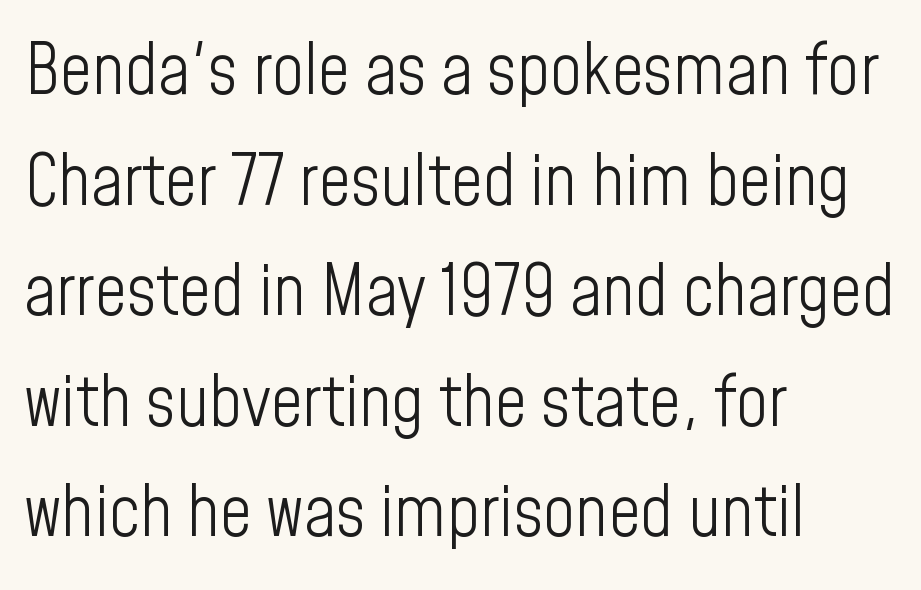
No letter is thick-stroked: the sample isn't bold. Unlike italic type, these characters show no tilt at all. Compared with typical body copy, the letter spacing here is the same. Only glyphs here, with clear space below each row. Think of a printed novel: that variable character pitch is what you see here. Notice how the passage keeps a crisp vertical edge on the left only.
